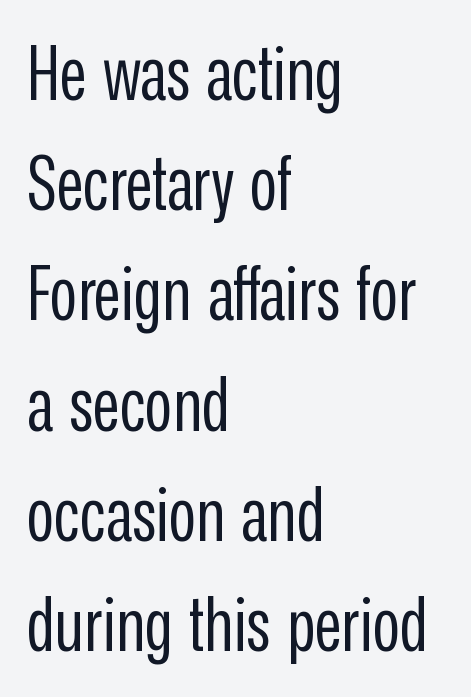
{"serif": "no", "italic": "no", "bold": "no", "weight": "regular", "width": "condensed", "stroke_contrast": "low", "x_height": "medium", "monospaced": "no", "underline": "no", "align": "left", "line_spacing": "normal", "line_spacing_ratio": 1.47, "letter_spacing": "normal", "letter_spacing_em": 0.0, "glyph_px": 75}
